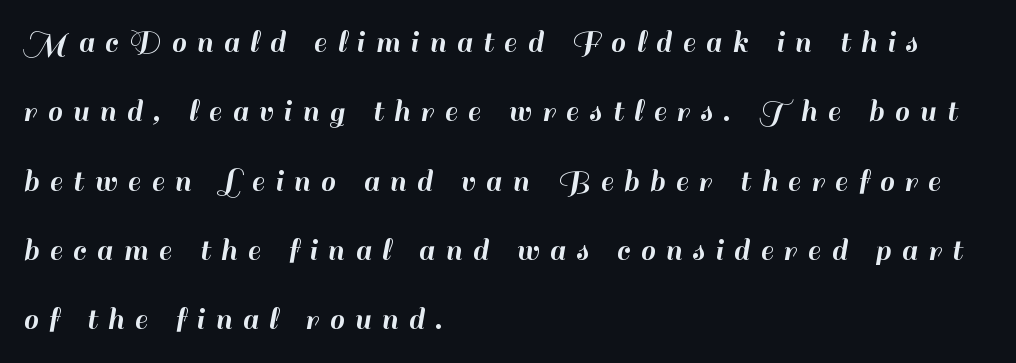
{"serif": "no", "width": "normal", "stroke_contrast": "high", "x_height": "small", "monospaced": "no", "underline": "no", "align": "left", "line_spacing": "loose", "line_spacing_ratio": 2.1, "letter_spacing": "wide", "letter_spacing_em": 0.32, "glyph_px": 33}
